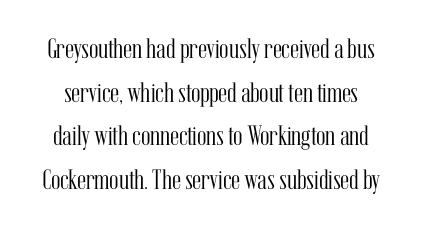
Beneath every word, the page is bare. This is not heavy type; no bold has been used. This is serif lettering, the kind often seen in printed books. The face used here is rendered with its standard letterfit. This sample has the flowing, uneven cadence of proportional lettering. This is the regular roman posture of the typeface.
